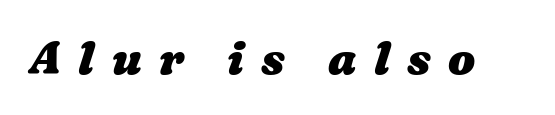
The image shows 45 px heavy, wide type; set unusually wide letter spacing (+0.38 em), not underlined; medium stroke contrast and a medium x-height.
